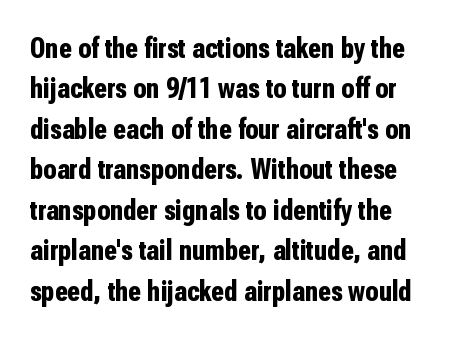
{"serif": "no", "italic": "no", "bold": "yes", "weight": "bold", "width": "condensed", "stroke_contrast": "low", "x_height": "medium", "monospaced": "no", "underline": "no", "line_spacing": "normal", "line_spacing_ratio": 1.35, "letter_spacing": "normal", "letter_spacing_em": 0.0, "glyph_px": 30}
